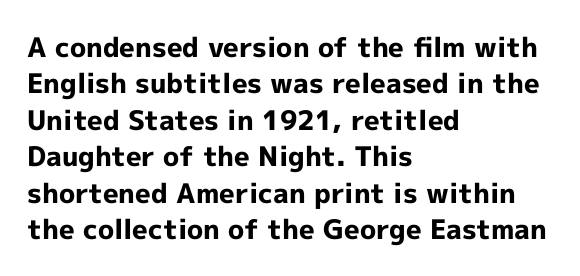
{"italic": "no", "bold": "yes", "underline": "no", "align": "left", "line_spacing": "normal", "line_spacing_ratio": 1.35, "letter_spacing": "normal", "letter_spacing_em": 0.0, "glyph_px": 27}
